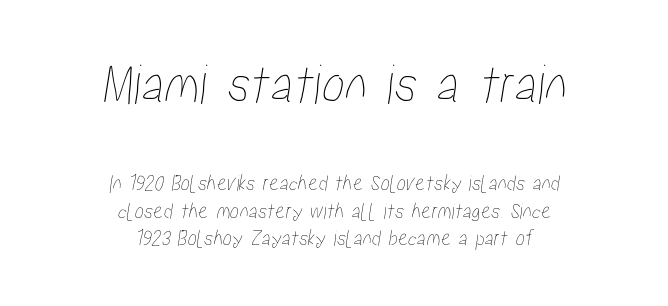
{"width": "condensed", "stroke_contrast": "low", "x_height": "medium", "monospaced": "no", "underline": "no", "align": "center", "line_spacing_ratio": 1.2, "letter_spacing": "normal", "letter_spacing_em": 0.0, "larger_block": "first", "size_ratio": 2.52, "glyph_px": 58}
